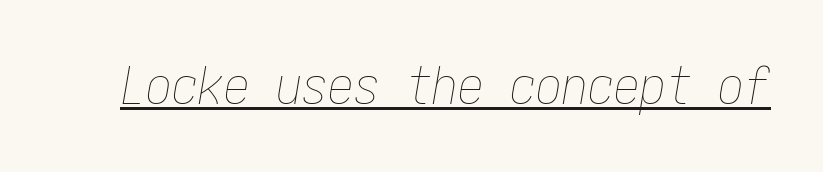
Q: Is the text bold? A: No.
Q: Is the text italic (slanted)? A: Yes, it leans right by about 10 degrees.
Q: Is the text underlined? A: Yes.
Q: Is the spacing between letters normal or unusually wide? A: Normal.
Q: Width (condensed, normal, or wide)? A: Condensed.
Q: Stroke contrast? A: Low.
Q: x-height? A: Medium.
